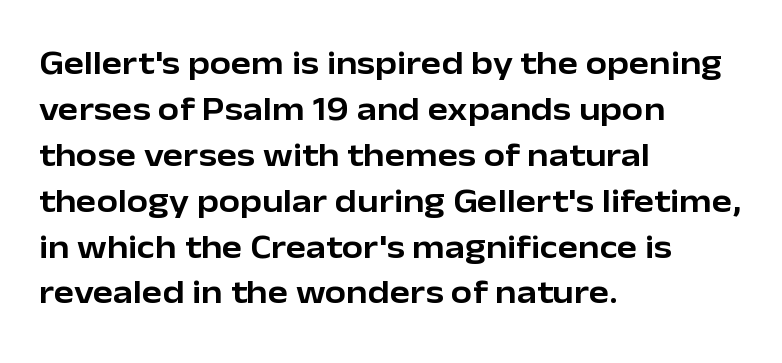
{"serif": "no", "italic": "no", "width": "normal", "stroke_contrast": "low", "x_height": "medium", "monospaced": "no", "underline": "no", "align": "left", "line_spacing": "normal", "line_spacing_ratio": 1.35, "letter_spacing": "normal", "letter_spacing_em": 0.0, "glyph_px": 34}
